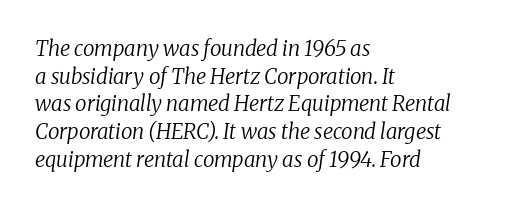
The image shows 21 px text type, italic (leaning right); set left-aligned, normal line spacing (1.32x), normal letter spacing, not underlined.
